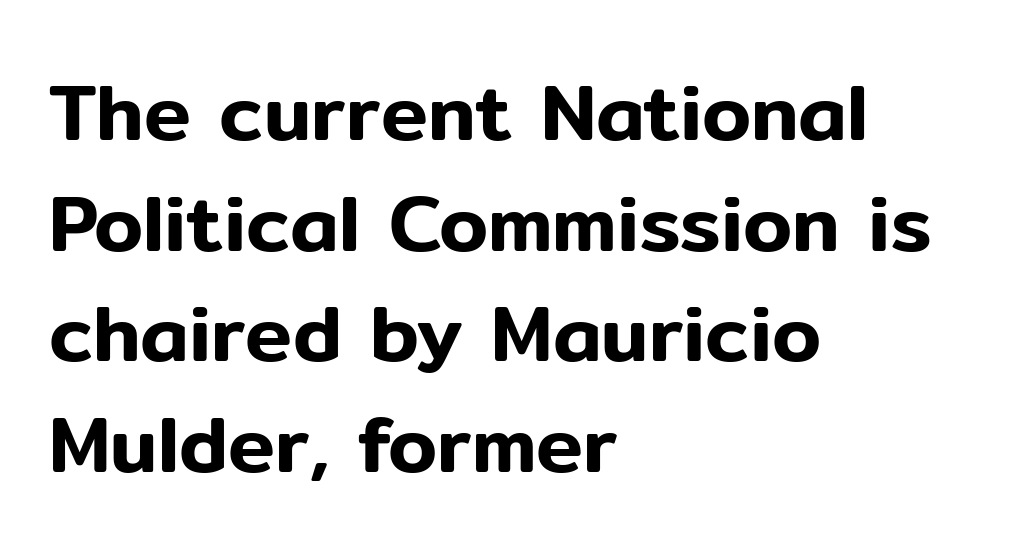
{"serif": "no", "italic": "no", "width": "normal", "stroke_contrast": "low", "x_height": "medium", "monospaced": "no", "underline": "no", "align": "left", "line_spacing": "normal", "line_spacing_ratio": 1.4, "letter_spacing": "normal", "letter_spacing_em": 0.0, "glyph_px": 79}
